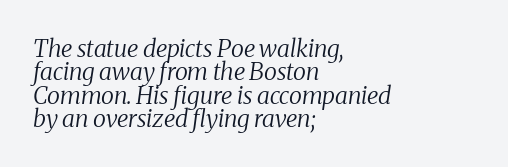
Italic: yes, the glyphs are oblique. Line starts are locked; line ends wander. Interline gaps are noticeably narrow in this sample. Weight: not bold — regular or lighter. Glance below the letters and you will spot only blank space. Is the letter spacing exaggerated? No — it looks like the ordinary default.
